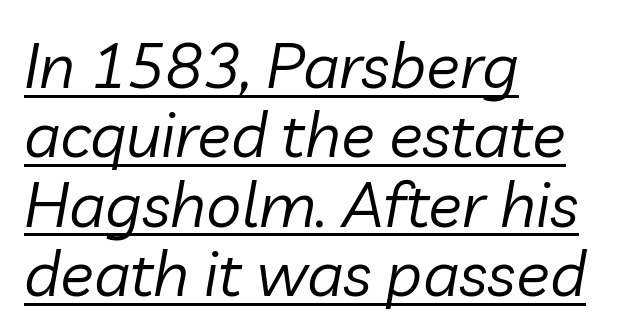
The image shows 63 px regular-weight type, italic (leaning right); set left-aligned, tight line spacing (1.1x), normal letter spacing, underlined; low stroke contrast and a medium x-height.
